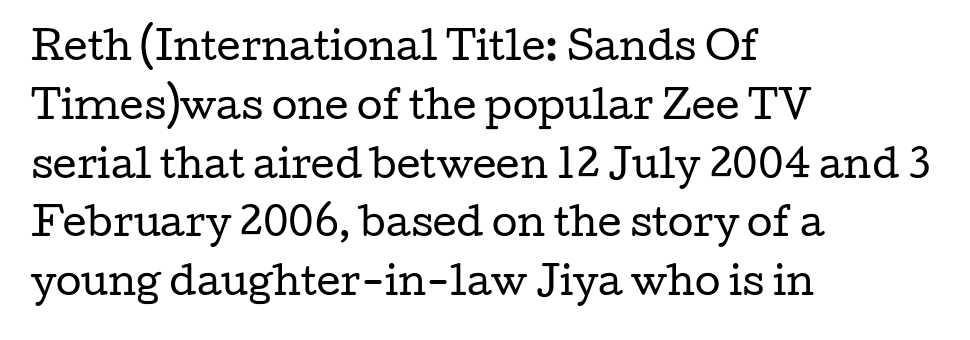
{"serif": "yes", "italic": "no", "bold": "no", "weight": "regular", "width": "wide", "stroke_contrast": "low", "x_height": "medium", "monospaced": "no", "underline": "no", "align": "left", "line_spacing": "normal", "line_spacing_ratio": 1.59, "letter_spacing": "normal", "letter_spacing_em": 0.0, "glyph_px": 37}
